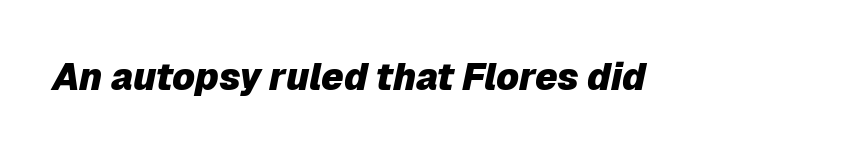
{"italic": "yes", "lean": "right", "slant_degrees": 12, "bold": "yes", "weight": "heavy", "width": "normal", "stroke_contrast": "low", "x_height": "medium", "monospaced": "no", "underline": "no", "letter_spacing": "normal", "letter_spacing_em": 0.0, "glyph_px": 37}
